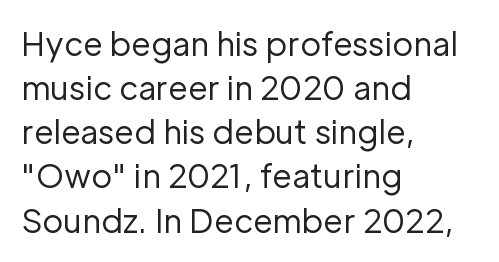
Q: Is the text bold? A: No.
Q: Is the text italic (slanted)? A: No, it is upright.
Q: Is the typeface a serif or a sans-serif typeface? A: Sans-serif.
Q: Is the text underlined? A: No.
Q: How is the paragraph aligned? A: Left-aligned.
Q: Is the spacing between letters normal or unusually wide? A: Normal.
Q: Is the spacing between lines tight, normal or loose? A: Normal.
Q: Width (condensed, normal, or wide)? A: Normal.
Q: Stroke contrast? A: Low.
Q: x-height? A: Medium.
Q: Monospaced? A: No.
